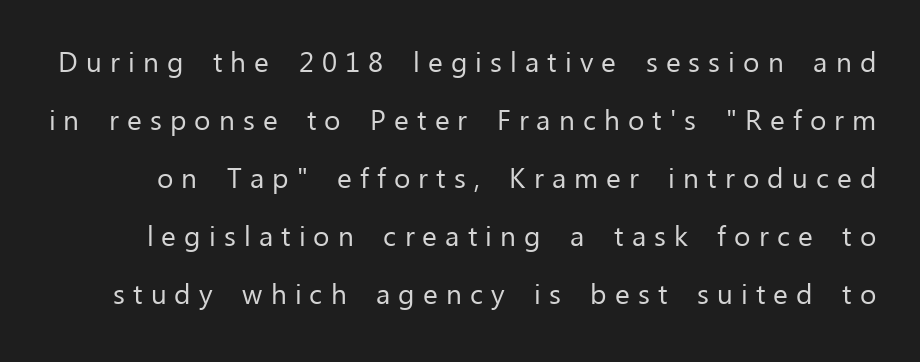
{"serif": "no", "italic": "no", "bold": "no", "weight": "regular", "width": "normal", "stroke_contrast": "low", "x_height": "medium", "monospaced": "no", "underline": "no", "line_spacing": "loose", "line_spacing_ratio": 2.07, "letter_spacing": "wide", "letter_spacing_em": 0.29, "glyph_px": 28}
